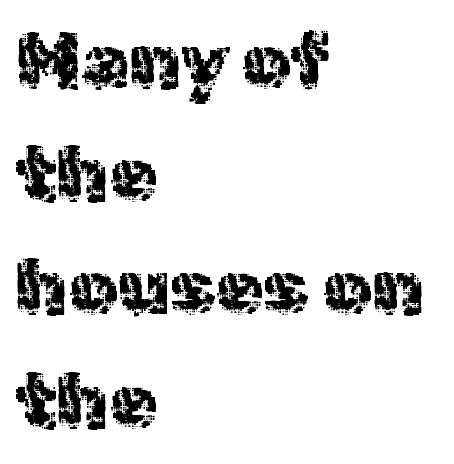
The image shows 77 px sans-serif type, upright; set left-aligned, normal line spacing (1.47x), normal letter spacing, not underlined; a medium x-height.
